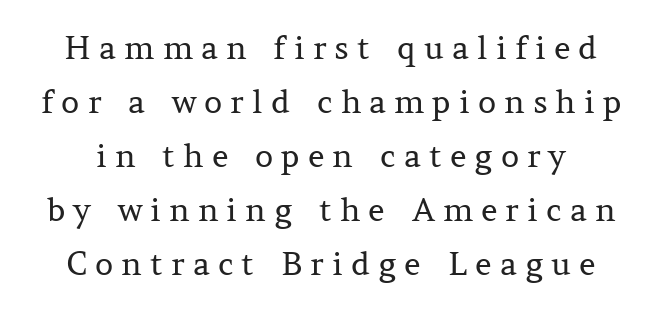
The image shows 32 px regular-weight serif type, upright; set normal line spacing (1.69x), unusually wide letter spacing (+0.25 em), not underlined; medium stroke contrast and a medium x-height.
